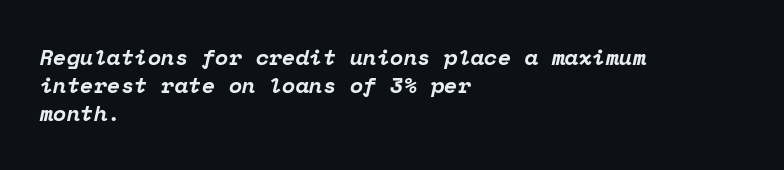
Q: Is the text bold? A: Yes.
Q: Is the text italic (slanted)? A: Yes, it leans right by about 12 degrees.
Q: Is the text underlined? A: No.
Q: How is the paragraph aligned? A: Left-aligned.
Q: Is the spacing between letters normal or unusually wide? A: Normal.
Q: Is the spacing between lines tight, normal or loose? A: Normal.
